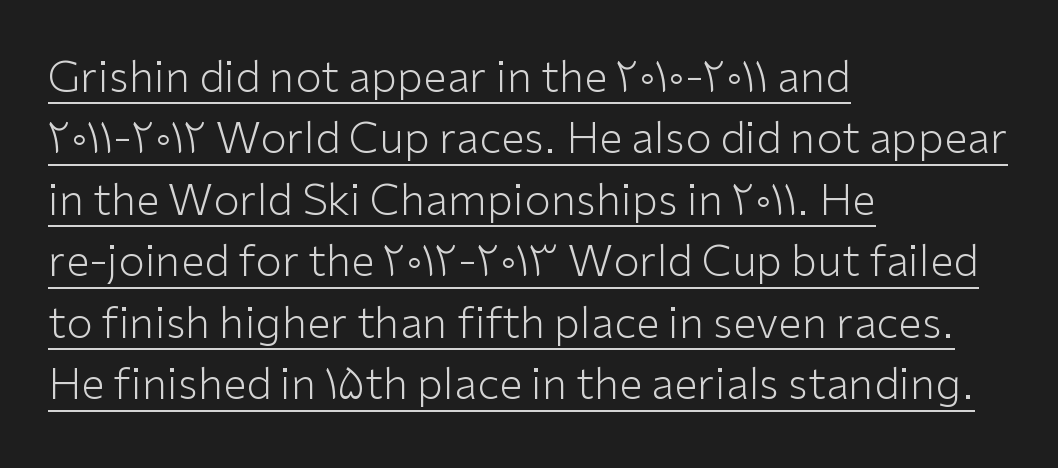
Q: Is the text bold? A: No.
Q: Is the text italic (slanted)? A: No, it is upright.
Q: Is the typeface a serif or a sans-serif typeface? A: Sans-serif.
Q: Is the text underlined? A: Yes.
Q: How is the paragraph aligned? A: Left-aligned.
Q: Is the spacing between letters normal or unusually wide? A: Normal.
Q: Is the spacing between lines tight, normal or loose? A: Normal.
Q: Width (condensed, normal, or wide)? A: Normal.
Q: Stroke contrast? A: Low.
Q: x-height? A: Medium.
Q: Monospaced? A: No.
